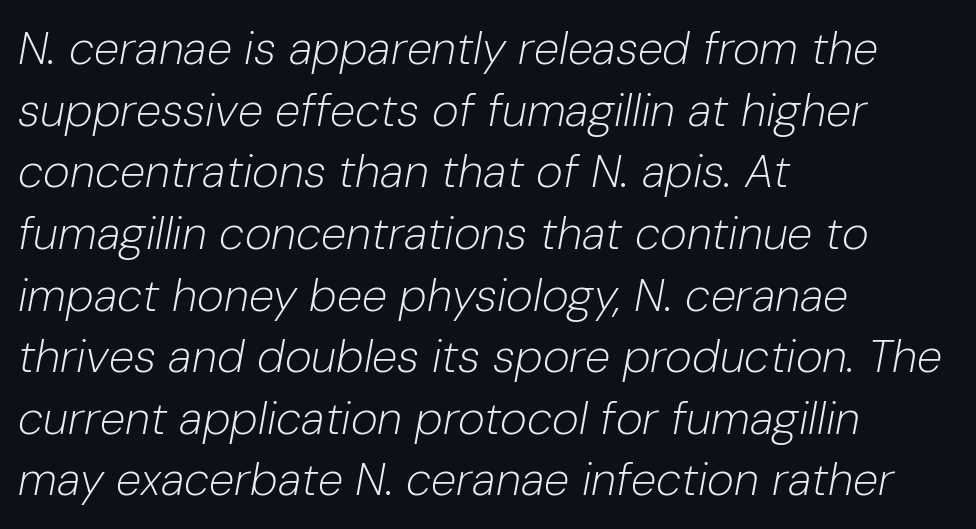
Stroke thickness stays within the range of a standard reading face or lighter. Glance below the letters and you will spot only blank space. The typesetter chose a ragged-right arrangement here. These lines are rendered in a variable-pitch font.
